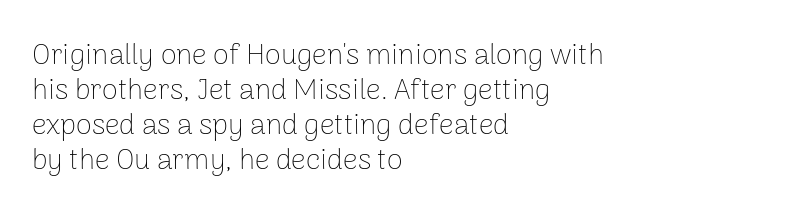
{"serif": "no", "italic": "no", "bold": "no", "weight": "thin", "width": "normal", "stroke_contrast": "low", "x_height": "medium", "monospaced": "no", "underline": "no", "align": "left", "line_spacing_ratio": 1.21, "letter_spacing": "normal", "letter_spacing_em": 0.0, "glyph_px": 29}
